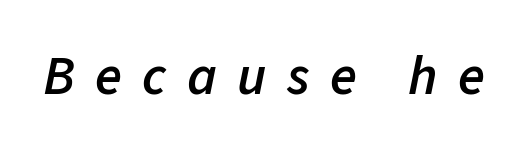
Lines of text with bare space underneath. Slant detected: the letters are inclined. Weight check: semibold — heavier than regular, not quite bold. Between one letter and the next there's a generous, obvious gap. The passage shown is typed in a proportional face where columns would drift.
